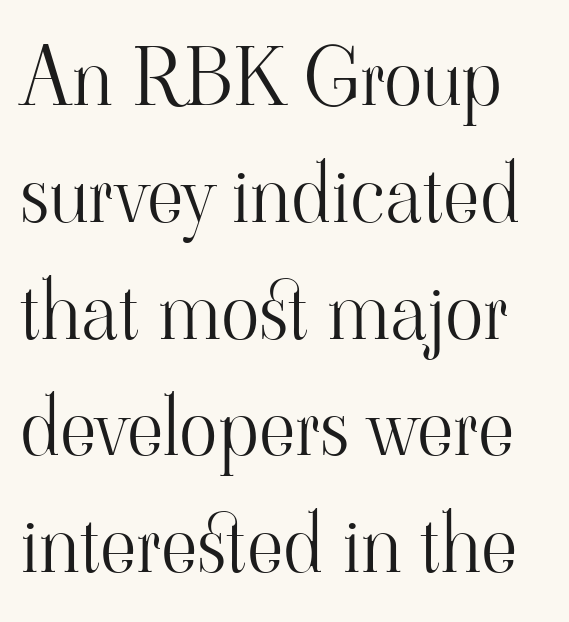
The image shows 80 px light serif type, upright; set normal line spacing (1.46x), normal letter spacing, not underlined; high stroke contrast and a small x-height.
